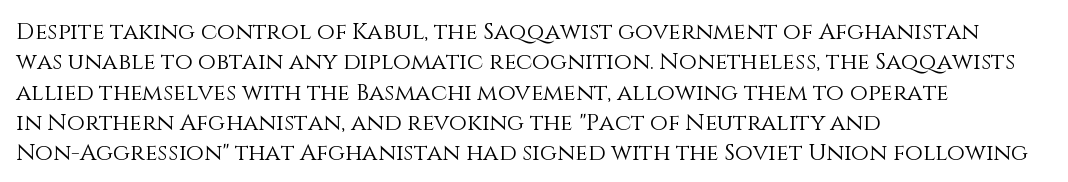
Q: Is the text bold? A: No.
Q: Is the text italic (slanted)? A: No, it is upright.
Q: Is the text underlined? A: No.
Q: How is the paragraph aligned? A: Left-aligned.
Q: Is the spacing between letters normal or unusually wide? A: Normal.
Q: Is the spacing between lines tight, normal or loose? A: Normal.
